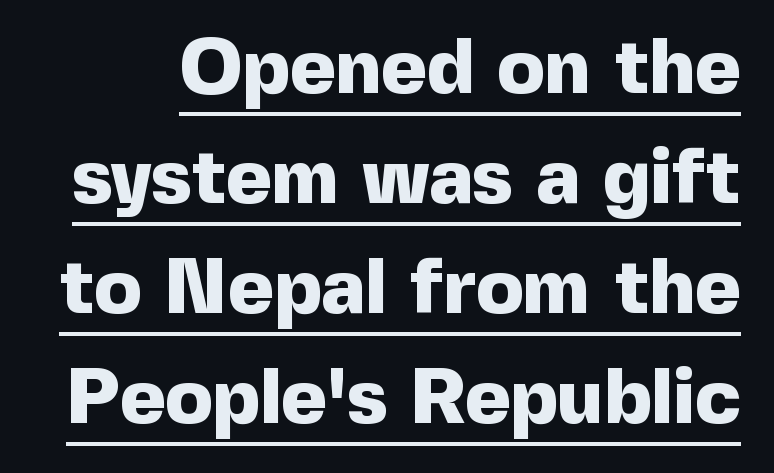
{"serif": "no", "italic": "no", "bold": "yes", "weight": "heavy", "width": "normal", "x_height": "medium", "monospaced": "no", "underline": "yes", "line_spacing": "normal", "line_spacing_ratio": 1.41, "letter_spacing": "normal", "letter_spacing_em": 0.0, "glyph_px": 78}
